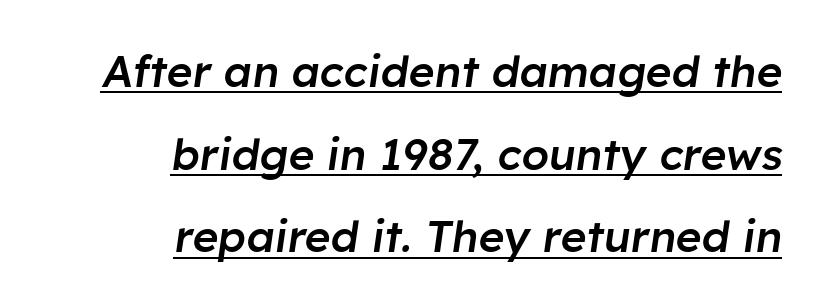
The image shows 44 px semibold type, italic (leaning right); set right-aligned, line spacing 1.88x, normal letter spacing, underlined; low stroke contrast and a medium x-height.
